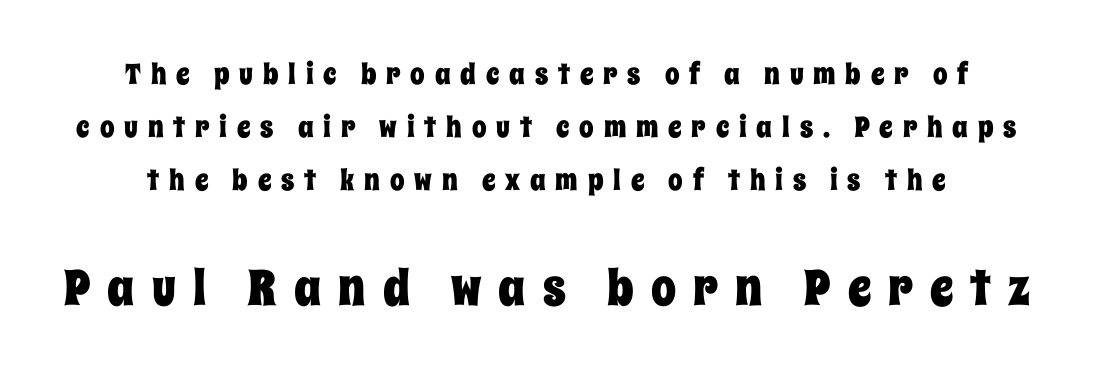
Posture: vertical. Reading top to bottom, the characters get bigger at the block break. The rendering inserts visible extra space after every character. Descenders are the only things crossing below the line.
